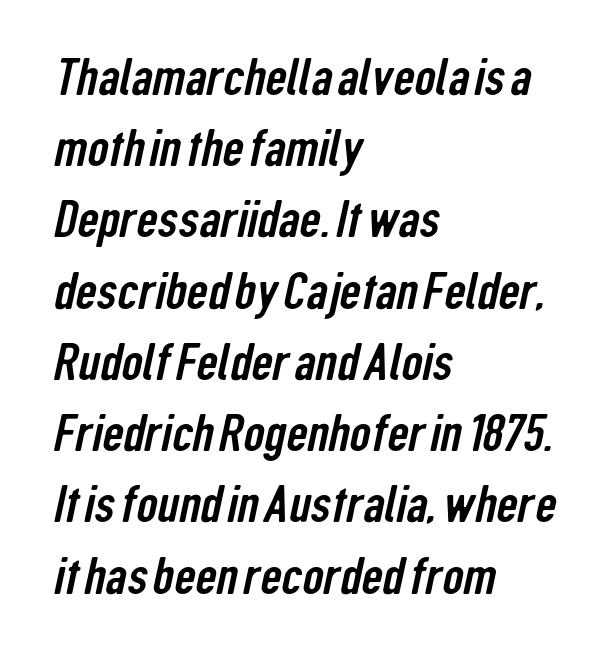
The image shows 52 px condensed sans-serif type; set left-aligned, normal line spacing (1.37x), normal letter spacing, not underlined; low stroke contrast and a medium x-height.
